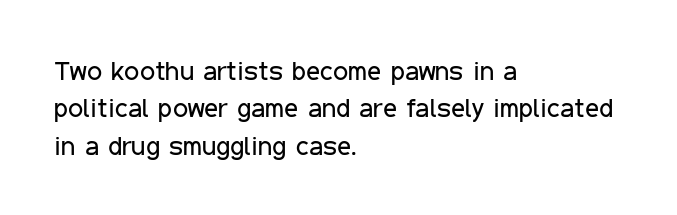
Interline gaps are of average width in this sample. Inter-character spacing is left at the font's built-in metrics. If you drew a line through each stem, it would be perfectly vertical. Words float on clear page, feet unadorned. Each line starts at the same left margin while the right side varies.
